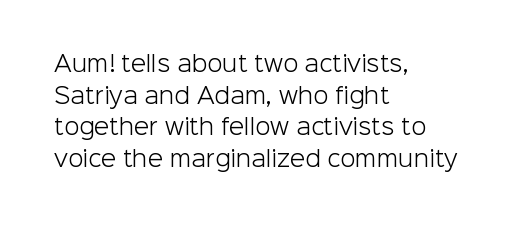
Ordinary non-slanted type is in use. Whoever set this chose a conventional vertical rhythm. Nothing unusual about the tracking: characters are spaced as the font intends. Every row of glyphs begins at an identical x-position on the left.
